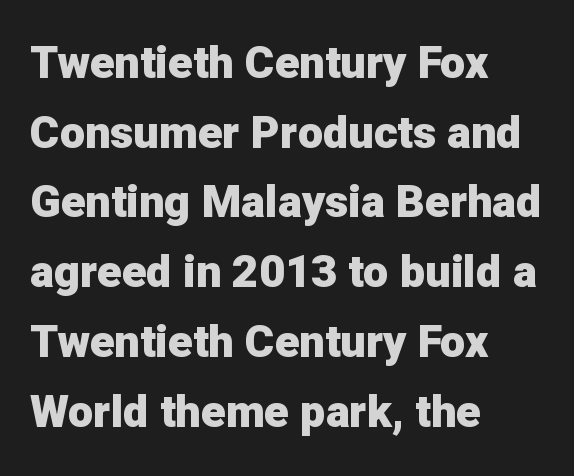
Q: Is the text bold? A: Yes.
Q: Is the text italic (slanted)? A: No, it is upright.
Q: Is the typeface a serif or a sans-serif typeface? A: Sans-serif.
Q: Is the text underlined? A: No.
Q: How is the paragraph aligned? A: Left-aligned.
Q: Is the spacing between letters normal or unusually wide? A: Normal.
Q: Is the spacing between lines tight, normal or loose? A: Normal.
Q: Width (condensed, normal, or wide)? A: Normal.
Q: Stroke contrast? A: Low.
Q: x-height? A: Medium.
Q: Monospaced? A: No.
